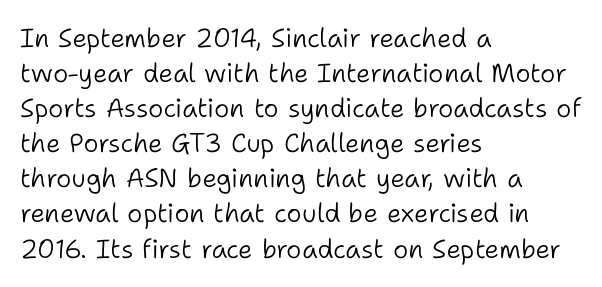
{"italic": "no", "bold": "no", "underline": "no", "align": "left", "line_spacing": "normal", "line_spacing_ratio": 1.35, "letter_spacing": "normal", "letter_spacing_em": 0.0, "glyph_px": 26}
